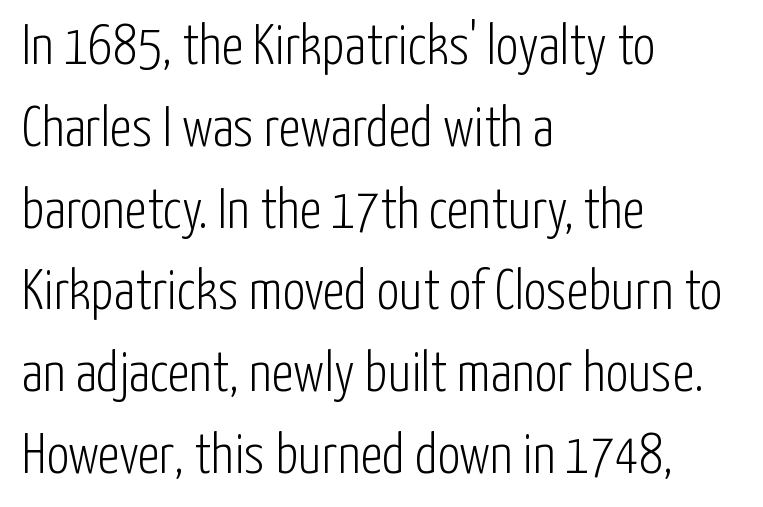
The image shows 56 px light, condensed sans-serif type, upright; set left-aligned, normal line spacing (1.46x), normal letter spacing, not underlined; low stroke contrast and a medium x-height.
